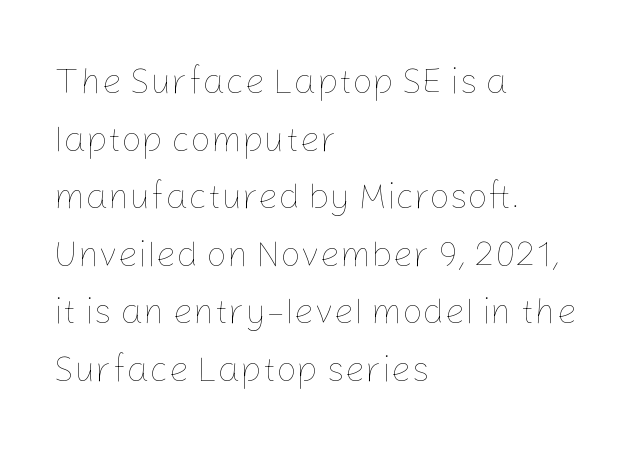
Interline gaps are of average width in this sample. Students, note that the glyphs here touch the page at normal intervals. Each line starts at the same left margin while the right side varies. Upright lettering throughout. Weight: in the light-to-regular range. The specimen omits any rule beneath the text block's lines.
